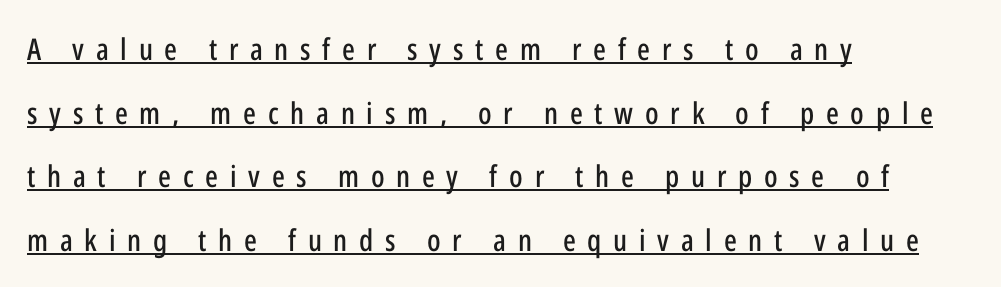
{"serif": "no", "italic": "no", "width": "condensed", "stroke_contrast": "low", "x_height": "medium", "monospaced": "no", "underline": "yes", "align": "left", "line_spacing": "loose", "line_spacing_ratio": 2.12, "letter_spacing": "wide", "letter_spacing_em": 0.39, "glyph_px": 30}
